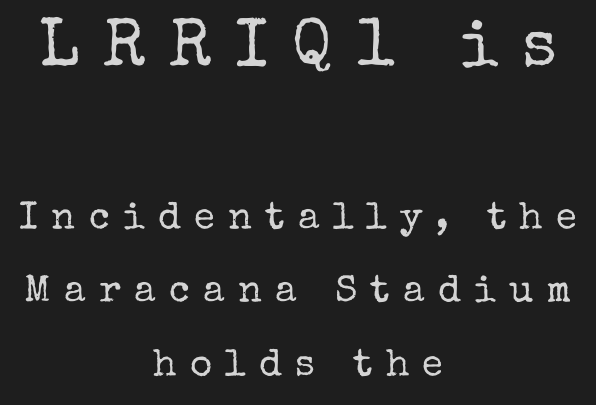
The image shows 67 px regular-weight serif type, upright; set centered, loose line spacing (1.94x), unusually wide letter spacing (+0.35 em), not underlined; the first (top) block is 1.76x larger; low stroke contrast and a medium x-height.
